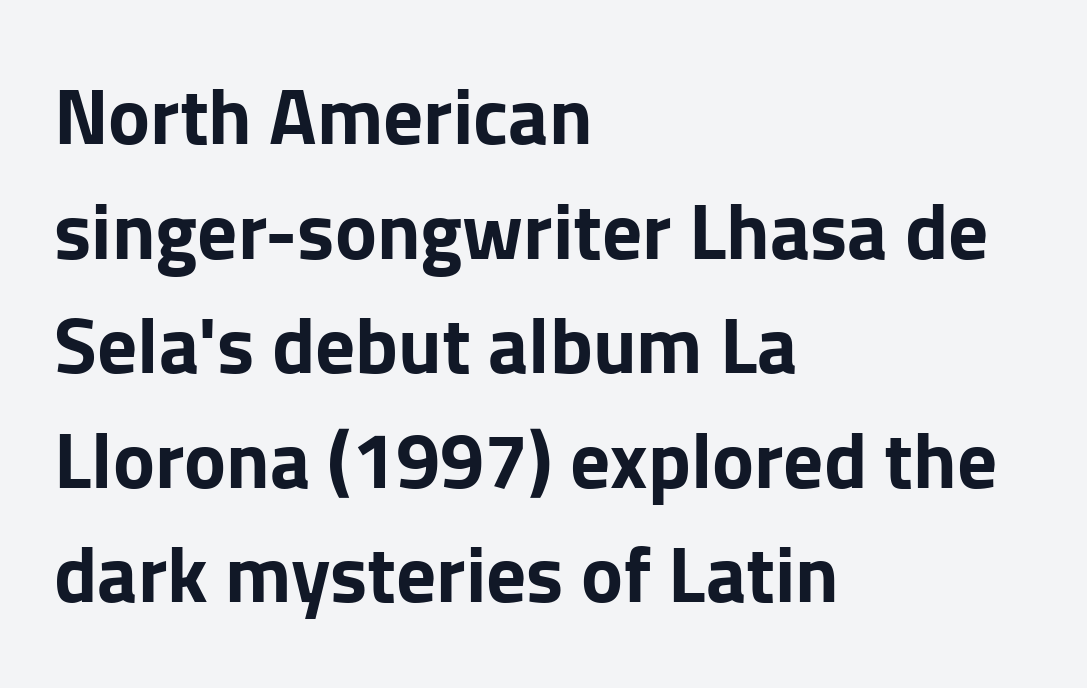
{"serif": "no", "italic": "no", "bold": "yes", "weight": "bold", "width": "normal", "stroke_contrast": "low", "x_height": "medium", "monospaced": "no", "underline": "no", "align": "left", "line_spacing": "normal", "line_spacing_ratio": 1.45, "letter_spacing": "normal", "letter_spacing_em": 0.0, "glyph_px": 79}
